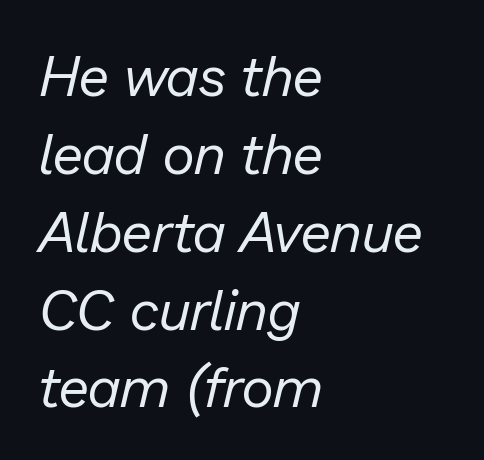
{"italic": "yes", "lean": "right", "slant_degrees": 13, "bold": "no", "weight": "regular", "width": "normal", "stroke_contrast": "low", "x_height": "medium", "monospaced": "no", "underline": "no", "align": "left", "line_spacing": "normal", "line_spacing_ratio": 1.39, "letter_spacing": "normal", "letter_spacing_em": 0.0, "glyph_px": 56}
